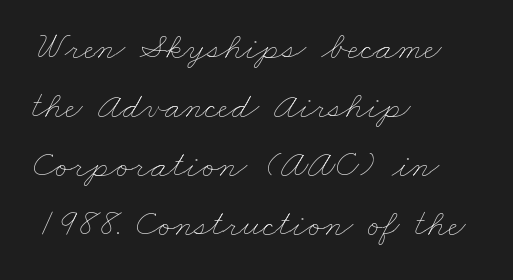
A classic flush-left, rag-right setting is used for this passage. The strip under each line holds only bare page. Characters follow at the spacing the type designer built in. The face used here is proportionally spaced, like ordinary book or web type.
